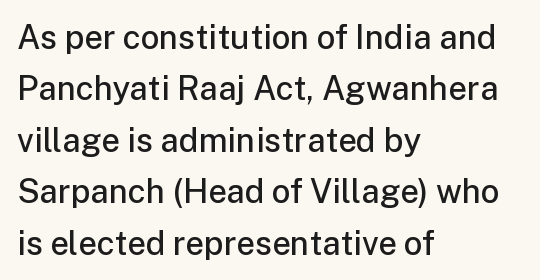
Q: Is the text bold? A: Semi-bold.
Q: Is the text italic (slanted)? A: No, it is upright.
Q: Is the typeface a serif or a sans-serif typeface? A: Sans-serif.
Q: Is the text underlined? A: No.
Q: How is the paragraph aligned? A: Left-aligned.
Q: Is the spacing between letters normal or unusually wide? A: Normal.
Q: Is the spacing between lines tight, normal or loose? A: Normal.
Q: Width (condensed, normal, or wide)? A: Normal.
Q: Stroke contrast? A: Low.
Q: x-height? A: Medium.
Q: Monospaced? A: No.
